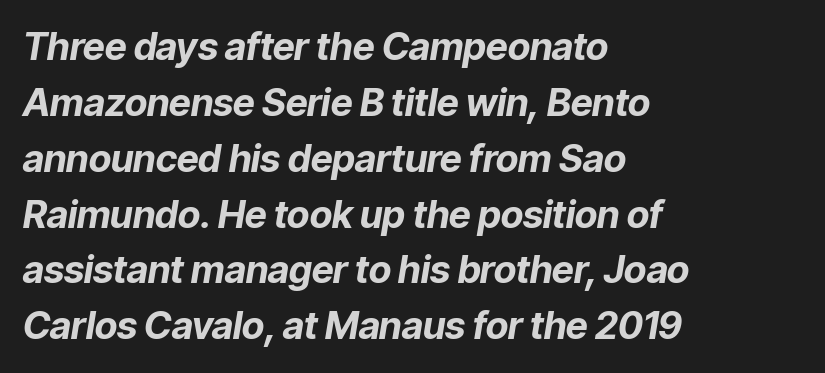
Q: Is the text bold? A: Yes.
Q: Is the text italic (slanted)? A: Yes, it leans right by about 9 degrees.
Q: Is the text underlined? A: No.
Q: How is the paragraph aligned? A: Left-aligned.
Q: Is the spacing between letters normal or unusually wide? A: Normal.
Q: Is the spacing between lines tight, normal or loose? A: Normal.
Q: Width (condensed, normal, or wide)? A: Normal.
Q: Stroke contrast? A: Low.
Q: x-height? A: Medium.
Q: Monospaced? A: No.
